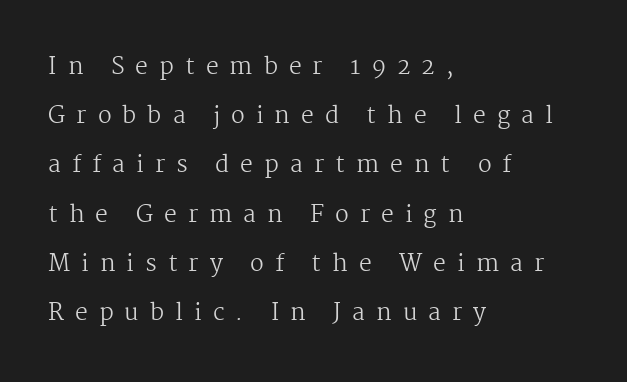
The rendering inserts visible extra space after every character. Line starts are locked; line ends wander. Bold? No — there's no thickening of the strokes. Students, observe: this is what heavily led, spacious text looks like.
